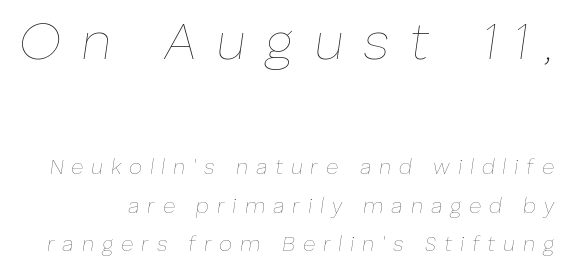
{"italic": "yes", "lean": "right", "slant_degrees": 8, "bold": "no", "weight": "thin", "width": "normal", "stroke_contrast": "low", "x_height": "medium", "monospaced": "no", "underline": "no", "line_spacing_ratio": 1.84, "letter_spacing": "wide", "letter_spacing_em": 0.37, "larger_block": "first", "size_ratio": 2.52, "glyph_px": 53}
